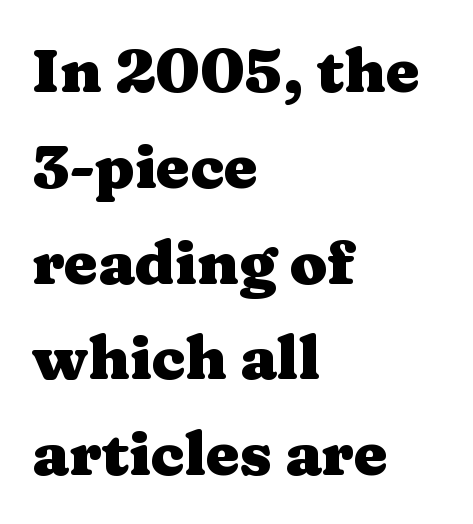
The image shows 61 px heavy, wide serif type, upright; set left-aligned, normal line spacing (1.57x), normal letter spacing, not underlined; medium stroke contrast and a medium x-height.
